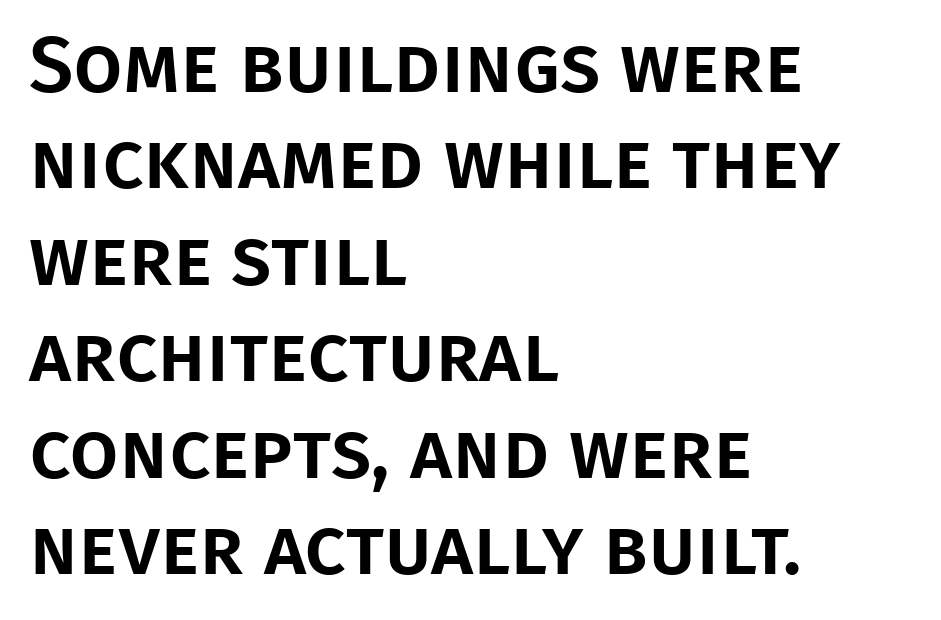
This is sans-serif lettering, the kind often seen on screens and signage. Words float on clear page, feet unadorned. Posture: upright roman. Does extra space separate the letters? No, they use regular spacing.
